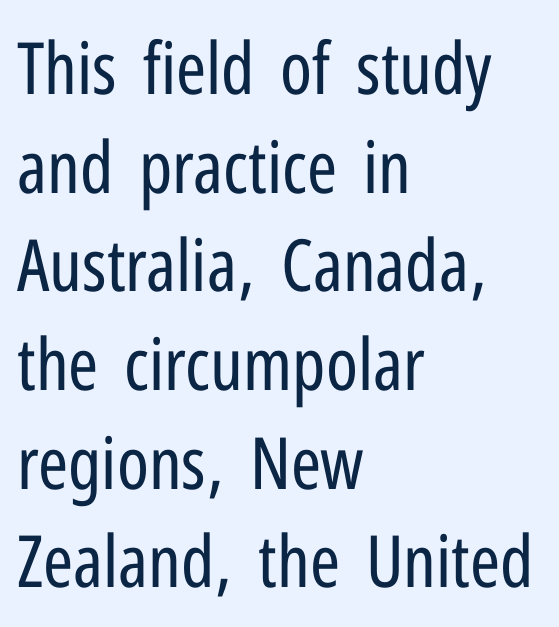
A sans-serif font was chosen for this passage. Check the space under the baseline: it is left empty. Evenly set lines give the paragraph a standard silhouette. These lines keep a tight, regular rhythm from letter to letter. The font sits on the lighter half of the weight spectrum, regular included. All the whitespace from short lines collects on the right.
